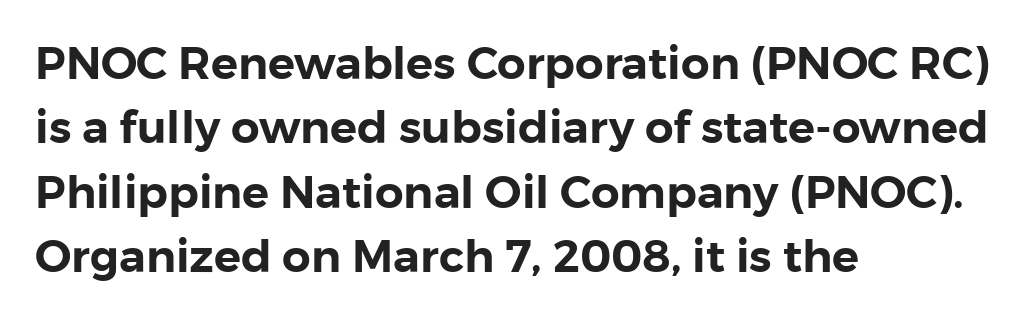
Q: Is the text italic (slanted)? A: No, it is upright.
Q: Is the typeface a serif or a sans-serif typeface? A: Sans-serif.
Q: Is the text underlined? A: No.
Q: How is the paragraph aligned? A: Left-aligned.
Q: Is the spacing between letters normal or unusually wide? A: Normal.
Q: Is the spacing between lines tight, normal or loose? A: Normal.
Q: Width (condensed, normal, or wide)? A: Normal.
Q: Stroke contrast? A: Low.
Q: x-height? A: Medium.
Q: Monospaced? A: No.
